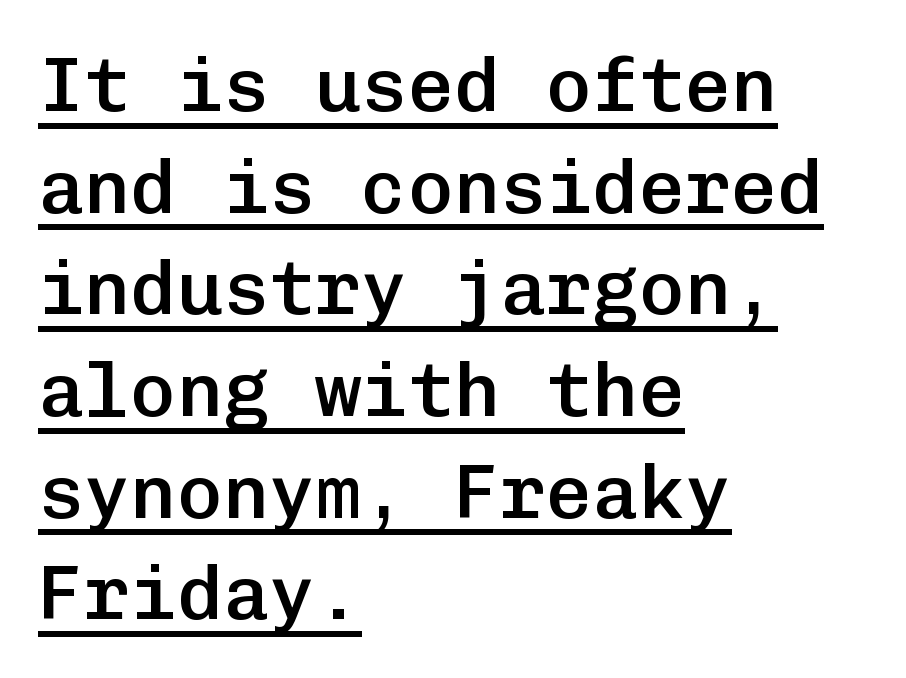
Q: Is the text bold? A: Semi-bold.
Q: Is the text italic (slanted)? A: No, it is upright.
Q: Is the typeface a serif or a sans-serif typeface? A: Sans-serif.
Q: Is the text underlined? A: Yes.
Q: How is the paragraph aligned? A: Left-aligned.
Q: Is the spacing between letters normal or unusually wide? A: Normal.
Q: Is the spacing between lines tight, normal or loose? A: Normal.
Q: Width (condensed, normal, or wide)? A: Normal.
Q: Stroke contrast? A: Low.
Q: x-height? A: Medium.
Q: Monospaced? A: Yes.
